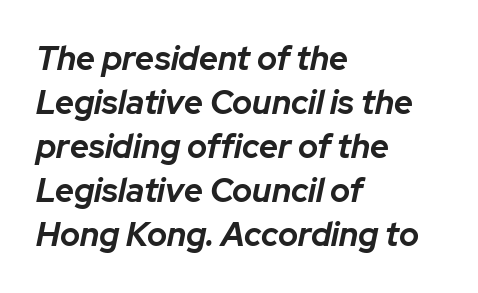
The image shows 33 px bold type, italic (leaning right); set left-aligned, normal line spacing (1.33x), normal letter spacing, not underlined; low stroke contrast and a medium x-height.
